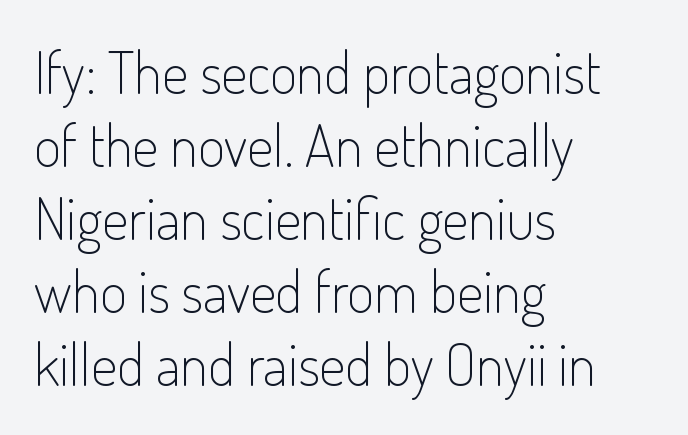
The image shows 58 px light, condensed sans-serif type, upright; set left-aligned, normal line spacing (1.26x), normal letter spacing, not underlined; low stroke contrast and a small x-height.
